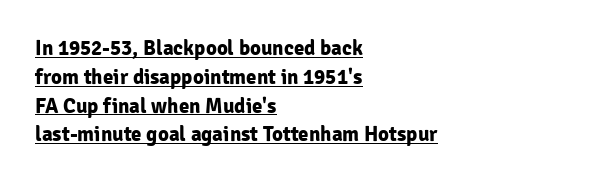
The image shows 21 px bold type, upright; set left-aligned, normal line spacing (1.37x), normal letter spacing, underlined.
